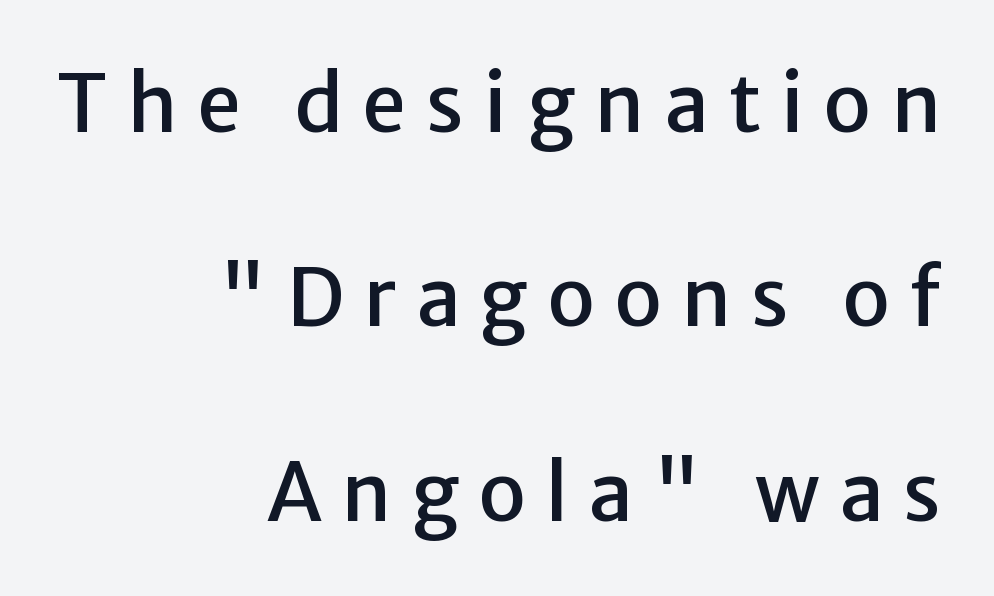
Q: Is the text italic (slanted)? A: No, it is upright.
Q: Is the typeface a serif or a sans-serif typeface? A: Sans-serif.
Q: Is the text underlined? A: No.
Q: How is the paragraph aligned? A: Right-aligned.
Q: Is the spacing between letters normal or unusually wide? A: Unusually wide.
Q: Is the spacing between lines tight, normal or loose? A: Loose.
Q: Width (condensed, normal, or wide)? A: Normal.
Q: Stroke contrast? A: Low.
Q: x-height? A: Medium.
Q: Monospaced? A: No.
